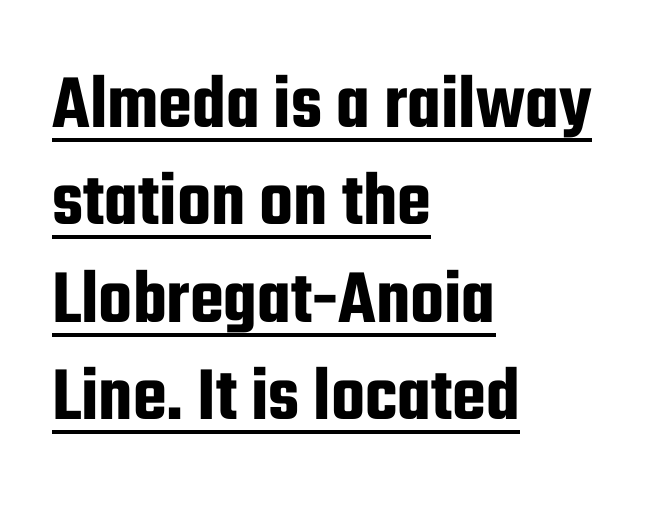
{"serif": "no", "italic": "no", "width": "condensed", "stroke_contrast": "low", "x_height": "medium", "monospaced": "no", "underline": "yes", "align": "left", "line_spacing": "normal", "line_spacing_ratio": 1.25, "letter_spacing": "normal", "letter_spacing_em": 0.0, "glyph_px": 78}
